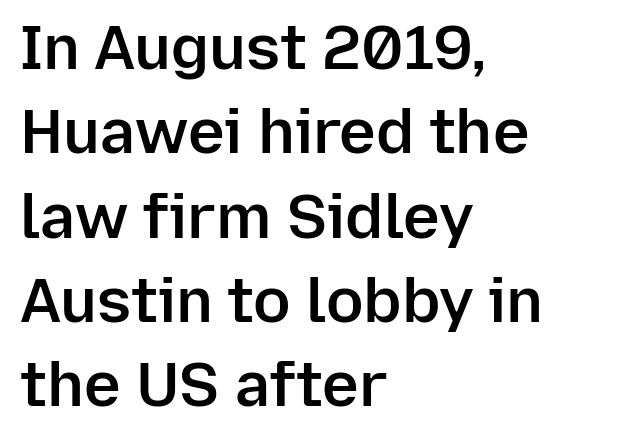
The glyphs are unaccompanied by any horizontal stroke below them. It's the straight-up-and-down kind of type. The gaps between neighbouring characters are ordinary and unremarkable. Firm but not heavy-handed strokes: this text is semibold. Is this a fixed-width face? No — the glyphs have proportional, varying widths.
